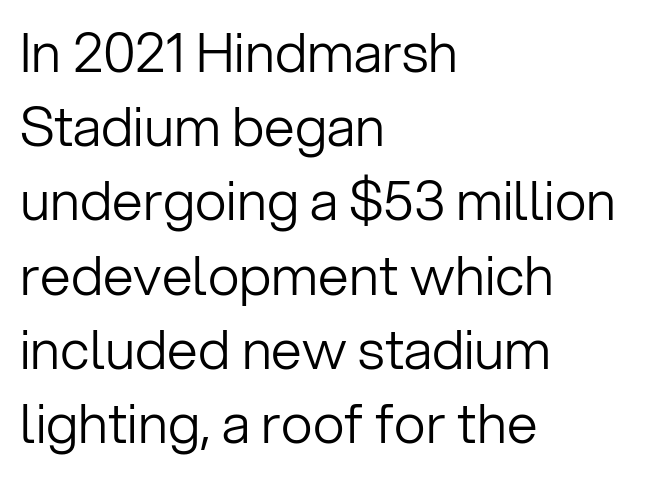
The image shows 55 px light sans-serif type, upright; set left-aligned, normal line spacing (1.35x), normal letter spacing, not underlined; low stroke contrast and a medium x-height.
